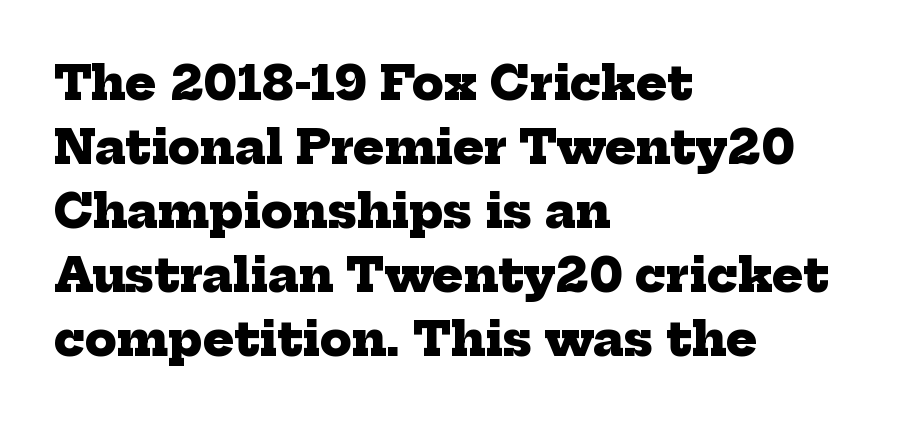
This sample is left-justified, so line endings fall wherever the words run out. Font category for this specimen: serif. A typesetter would call this zero additional tracking. You could not count columns in this text — the font is proportionally spaced. A clean baseline with only descenders dipping below it.
